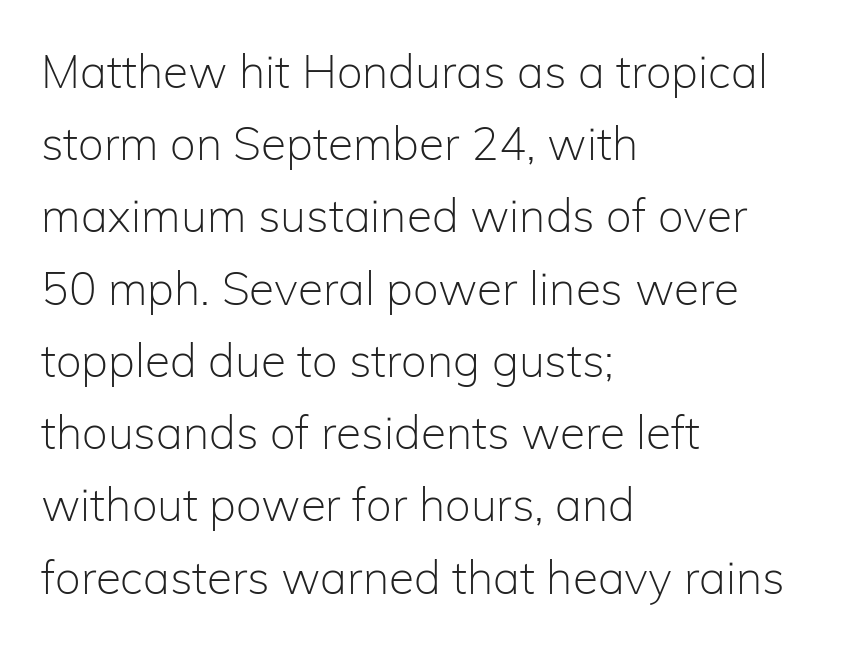
{"serif": "no", "italic": "no", "bold": "no", "weight": "light", "width": "normal", "stroke_contrast": "low", "x_height": "medium", "monospaced": "no", "underline": "no", "align": "left", "line_spacing": "normal", "line_spacing_ratio": 1.57, "letter_spacing": "normal", "letter_spacing_em": 0.0, "glyph_px": 46}
